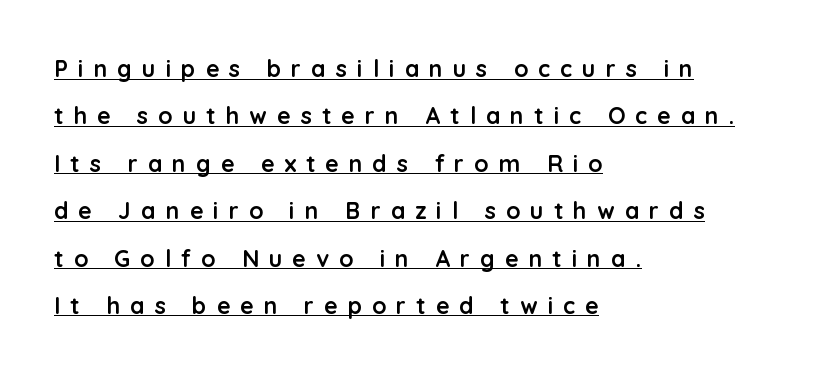
{"italic": "no", "bold": "yes", "underline": "yes", "align": "left", "line_spacing": "loose", "line_spacing_ratio": 2.06, "letter_spacing": "wide", "letter_spacing_em": 0.44, "glyph_px": 23}
